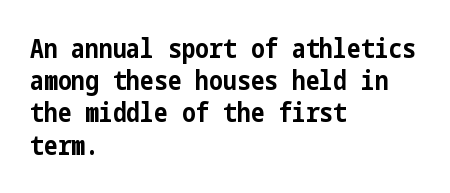
{"italic": "no", "bold": "yes", "underline": "no", "align": "left", "line_spacing_ratio": 1.24, "letter_spacing": "normal", "letter_spacing_em": 0.0, "glyph_px": 26}
